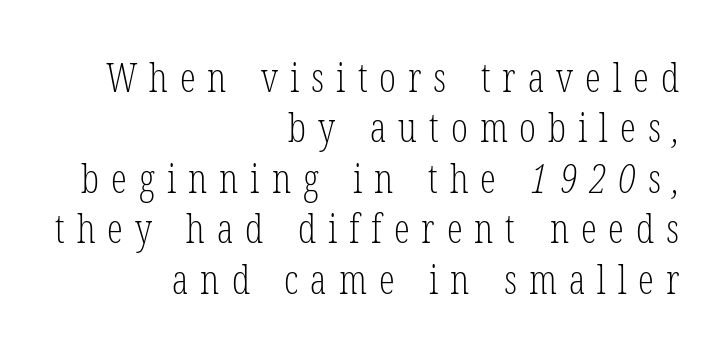
Glyph-to-glyph distance is far greater than everyday printed text. No word sits above an underline. The font family rendered here belongs to the serif group. Is the block centered? No — it sits flush against the right margin. Each stroke keeps to a modest, everyday thickness or less.
